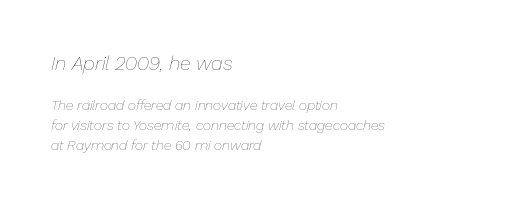
If you measured baseline to baseline, you'd find a middling distance. Yep, that's italic — everything's leaning. The upper block of text is set noticeably larger than the block beneath it. Typeset ragged right — the left edge is the straight one.
